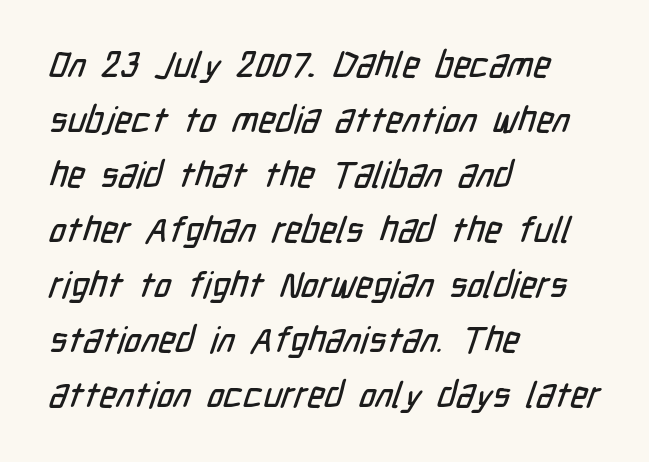
{"serif": "no", "width": "condensed", "stroke_contrast": "low", "x_height": "medium", "monospaced": "no", "underline": "no", "align": "left", "line_spacing": "normal", "line_spacing_ratio": 1.53, "letter_spacing": "normal", "letter_spacing_em": 0.0, "glyph_px": 36}
